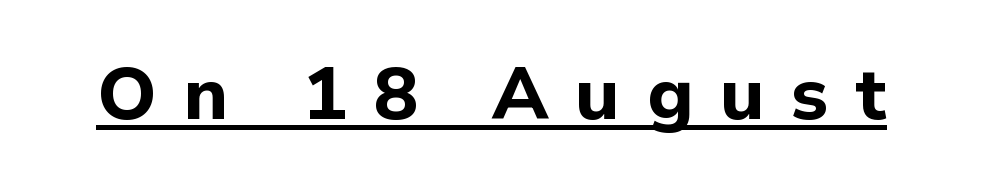
The image shows 74 px bold sans-serif type, upright; set unusually wide letter spacing (+0.36 em), underlined; low stroke contrast and a medium x-height.
